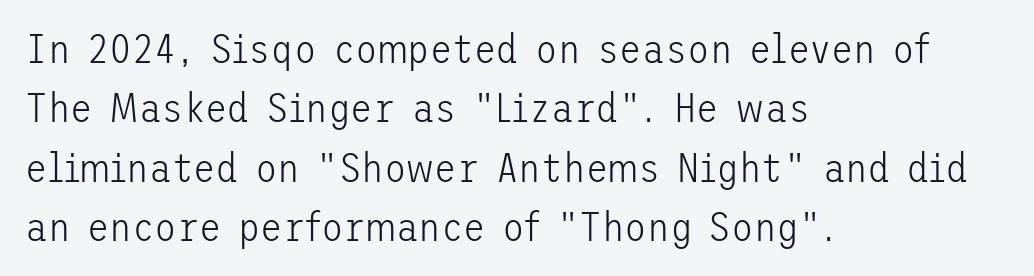
The image shows 41 px light sans-serif type, upright; set left-aligned, normal line spacing (1.45x), normal letter spacing, not underlined; low stroke contrast and a medium x-height.
